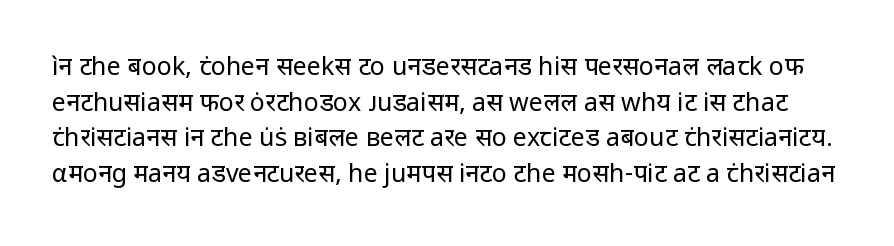
Q: Is the text bold? A: No.
Q: Is the text italic (slanted)? A: No, it is upright.
Q: Is the text underlined? A: No.
Q: Is the spacing between letters normal or unusually wide? A: Normal.
Q: Is the spacing between lines tight, normal or loose? A: Normal.
